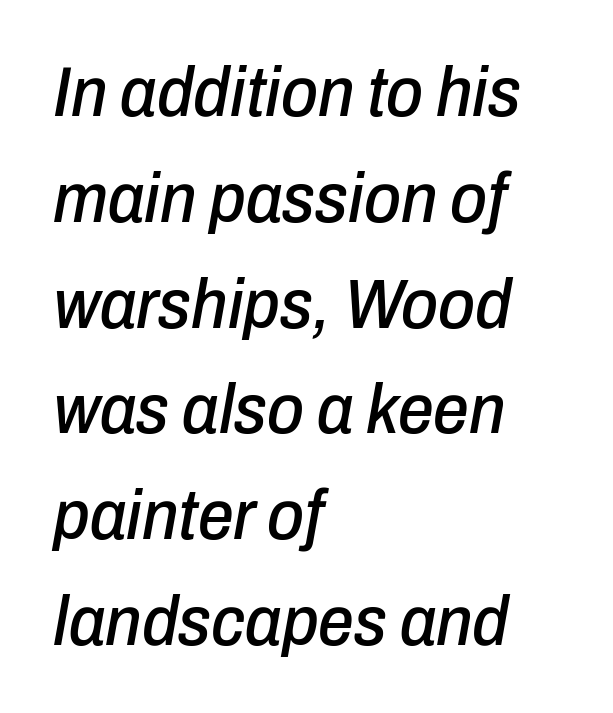
Q: Is the text italic (slanted)? A: Yes, it leans right by about 10 degrees.
Q: Is the text underlined? A: No.
Q: How is the paragraph aligned? A: Left-aligned.
Q: Is the spacing between letters normal or unusually wide? A: Normal.
Q: Is the spacing between lines tight, normal or loose? A: Normal.
Q: Width (condensed, normal, or wide)? A: Condensed.
Q: Stroke contrast? A: Low.
Q: x-height? A: Medium.
Q: Monospaced? A: No.
